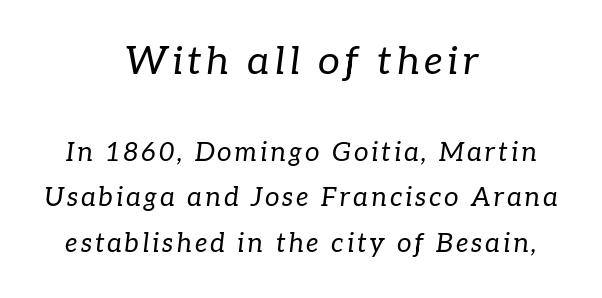
{"serif": "yes", "italic": "yes", "lean": "right", "slant_degrees": 7, "bold": "no", "weight": "regular", "width": "normal", "stroke_contrast": "low", "x_height": "medium", "monospaced": "no", "underline": "no", "align": "center", "line_spacing_ratio": 1.74, "larger_block": "first", "size_ratio": 1.5, "glyph_px": 39}
